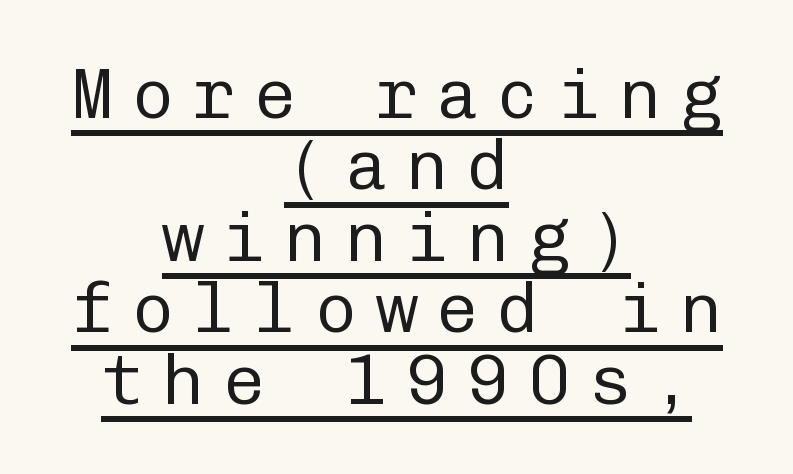
Q: Is the text bold? A: No.
Q: Is the text italic (slanted)? A: No, it is upright.
Q: Is the typeface a serif or a sans-serif typeface? A: Sans-serif.
Q: Is the text underlined? A: Yes.
Q: How is the paragraph aligned? A: Centered.
Q: Is the spacing between letters normal or unusually wide? A: Unusually wide.
Q: Is the spacing between lines tight, normal or loose? A: Tight.
Q: Width (condensed, normal, or wide)? A: Normal.
Q: Stroke contrast? A: Low.
Q: x-height? A: Medium.
Q: Monospaced? A: Yes.
